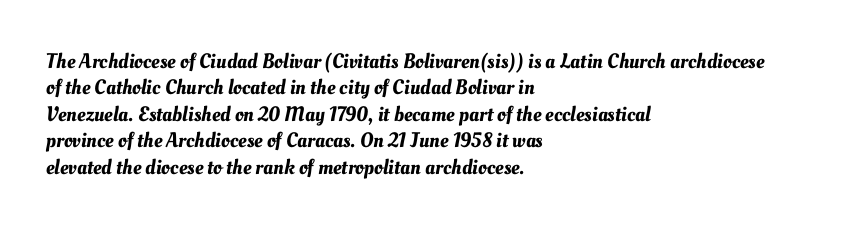
{"underline": "no", "align": "left", "line_spacing": "normal", "line_spacing_ratio": 1.26, "letter_spacing": "normal", "letter_spacing_em": 0.0, "glyph_px": 21}
